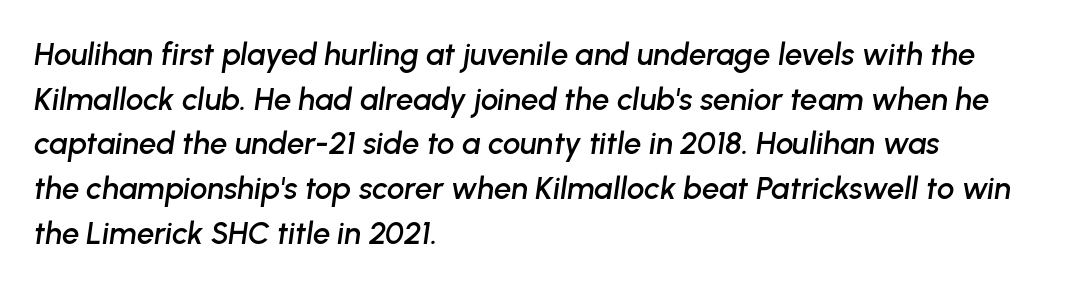
The rag falls on the right side of this text block. Interline gaps are of average width in this sample. Just letters on the line, the space beneath them empty. Here the designer chose a conventional face with non-uniform glyph widths. Italic? Definitely — the glyphs are oblique.
